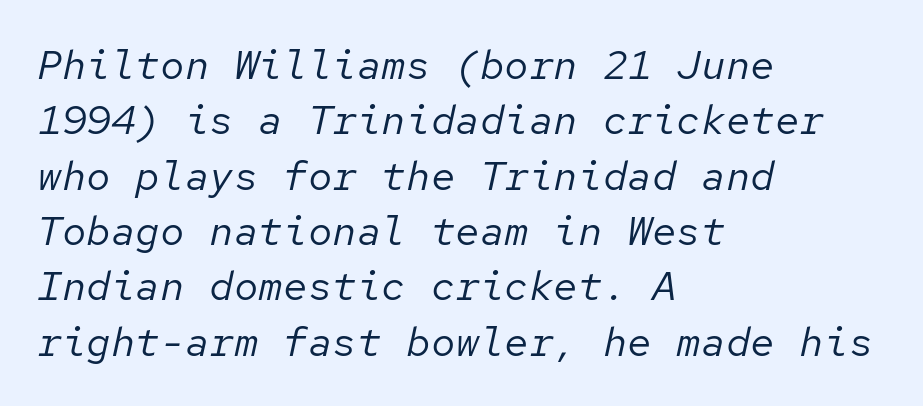
The weight tops out at a normal text grade. The tracking reads as untouched default to a designer's eye. Do the characters align in a grid? Yes, the font is monospaced. The axis of the letterforms is tilted away from vertical.
